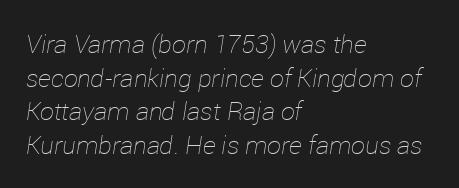
{"italic": "yes", "lean": "right", "slant_degrees": 12, "bold": "no", "underline": "no", "align": "left", "line_spacing": "normal", "line_spacing_ratio": 1.35, "letter_spacing": "normal", "letter_spacing_em": 0.0, "glyph_px": 25}
